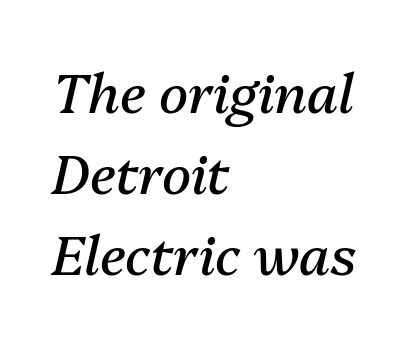
Q: Is the text bold? A: No.
Q: Is the text italic (slanted)? A: Yes, it leans right by about 13 degrees.
Q: Is the text underlined? A: No.
Q: How is the paragraph aligned? A: Left-aligned.
Q: Is the spacing between letters normal or unusually wide? A: Normal.
Q: Is the spacing between lines tight, normal or loose? A: Normal.
Q: Width (condensed, normal, or wide)? A: Normal.
Q: Stroke contrast? A: Medium.
Q: x-height? A: Medium.
Q: Monospaced? A: No.
